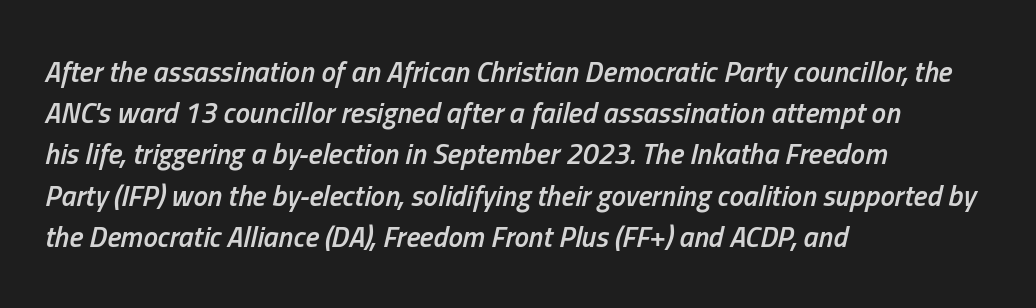
Typesetter's note: demi weight, one step under bold. Interline gaps are of average width in this sample. The face used here has a pronounced slope to its letters. Observe the ordinary spacing: letters are neighbours, not strangers. Spacing verdict: proportional, widths tailored to each character. Descenders hang freely into open space.
